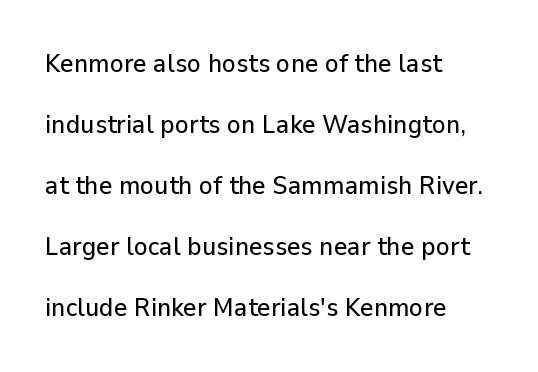
The image shows 26 px text type, upright; set left-aligned, loose line spacing (2.35x), normal letter spacing, not underlined.
